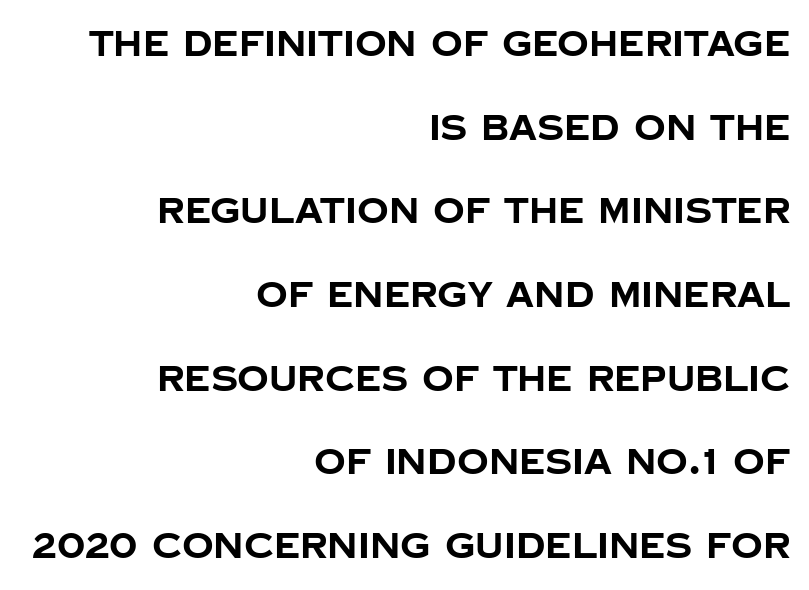
{"serif": "no", "italic": "no", "bold": "yes", "weight": "bold", "width": "normal", "stroke_contrast": "low", "x_height": "large", "monospaced": "no", "underline": "no", "align": "right", "line_spacing": "loose", "line_spacing_ratio": 2.39, "letter_spacing": "normal", "letter_spacing_em": 0.0, "glyph_px": 35}
